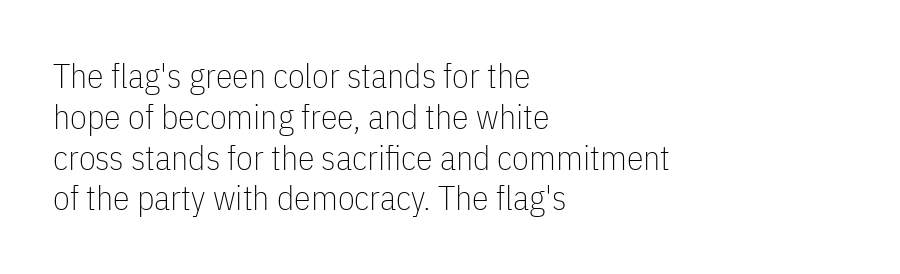
Q: Is the text bold? A: No.
Q: Is the text italic (slanted)? A: No, it is upright.
Q: Is the typeface a serif or a sans-serif typeface? A: Sans-serif.
Q: Is the text underlined? A: No.
Q: How is the paragraph aligned? A: Left-aligned.
Q: Is the spacing between letters normal or unusually wide? A: Normal.
Q: Width (condensed, normal, or wide)? A: Condensed.
Q: Stroke contrast? A: Low.
Q: x-height? A: Medium.
Q: Monospaced? A: No.
